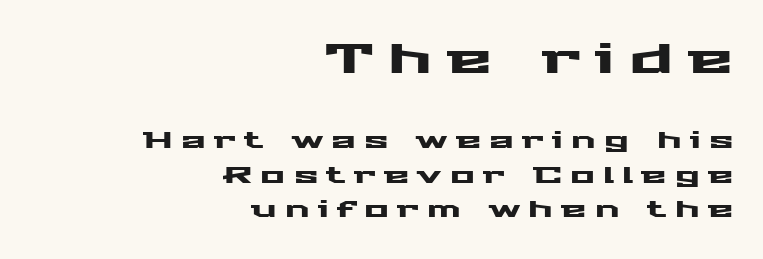
The image shows 41 px wide sans-serif type, upright; set right-aligned, normal line spacing (1.5x), unusually wide letter spacing (+0.36 em), not underlined; the first (top) block is 1.78x larger; medium stroke contrast and a medium x-height.
